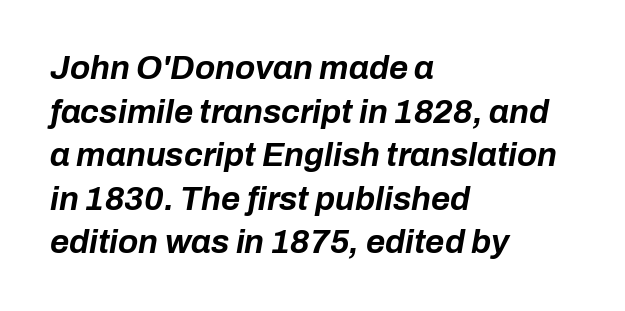
Q: Is the text bold? A: Yes.
Q: Is the text italic (slanted)? A: Yes, it leans right by about 10 degrees.
Q: Is the text underlined? A: No.
Q: How is the paragraph aligned? A: Left-aligned.
Q: Is the spacing between letters normal or unusually wide? A: Normal.
Q: Is the spacing between lines tight, normal or loose? A: Normal.
Q: Width (condensed, normal, or wide)? A: Normal.
Q: Stroke contrast? A: Low.
Q: x-height? A: Medium.
Q: Monospaced? A: No.
